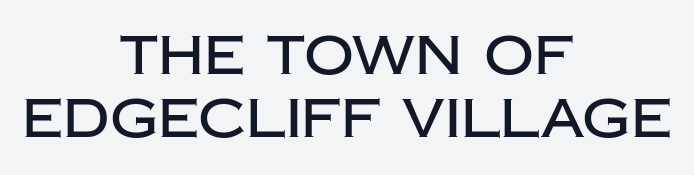
{"serif": "no", "italic": "no", "width": "normal", "stroke_contrast": "low", "x_height": "large", "monospaced": "no", "underline": "no", "align": "center", "line_spacing": "tight", "line_spacing_ratio": 1.15, "letter_spacing": "normal", "letter_spacing_em": 0.0, "glyph_px": 55}
